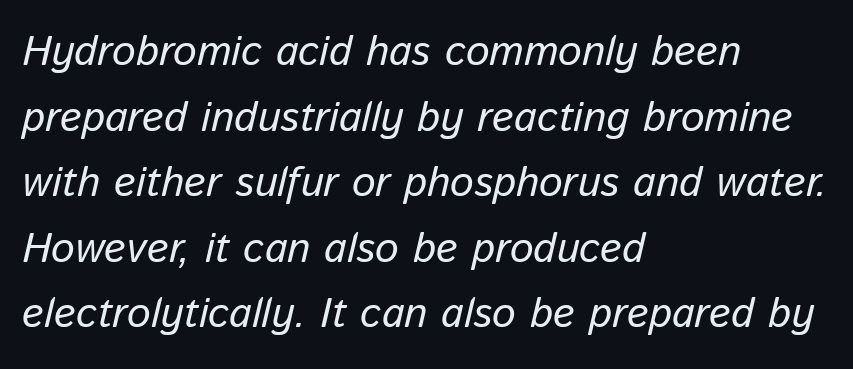
Q: Is the text bold? A: No.
Q: Is the text italic (slanted)? A: Yes, it leans right by about 13 degrees.
Q: Is the text underlined? A: No.
Q: How is the paragraph aligned? A: Left-aligned.
Q: Is the spacing between letters normal or unusually wide? A: Normal.
Q: Is the spacing between lines tight, normal or loose? A: Normal.
Q: Width (condensed, normal, or wide)? A: Normal.
Q: Stroke contrast? A: Low.
Q: x-height? A: Medium.
Q: Monospaced? A: No.
